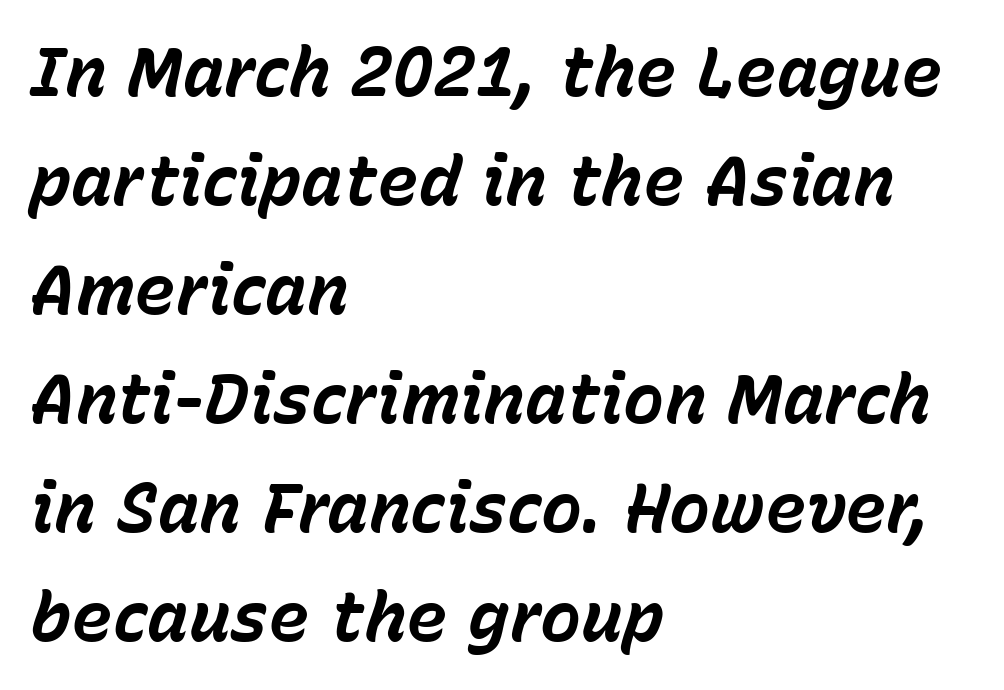
The image shows 69 px bold type, italic (leaning right); set left-aligned, normal line spacing (1.58x), normal letter spacing, not underlined; low stroke contrast and a medium x-height.
